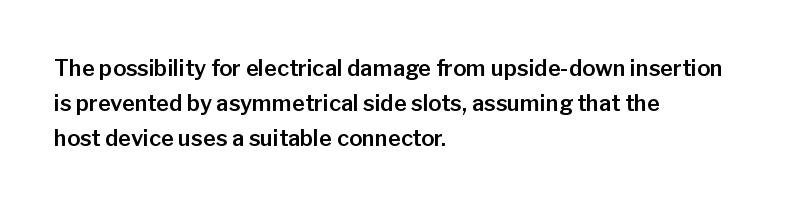
Q: Is the text italic (slanted)? A: No, it is upright.
Q: Is the text underlined? A: No.
Q: How is the paragraph aligned? A: Left-aligned.
Q: Is the spacing between letters normal or unusually wide? A: Normal.
Q: Is the spacing between lines tight, normal or loose? A: Normal.
